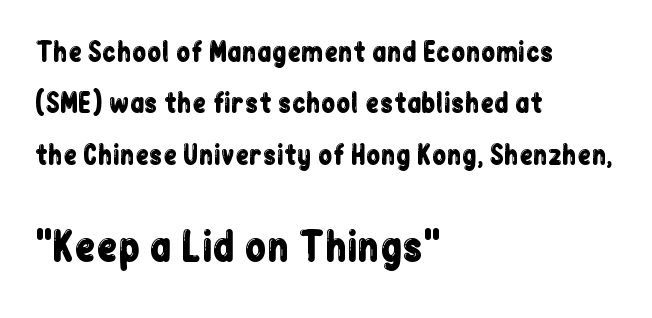
The image shows 39 px condensed sans-serif type, upright; set left-aligned, loose line spacing (1.98x), normal letter spacing, not underlined; the second (bottom) block is 1.5x larger; low stroke contrast and a medium x-height.
